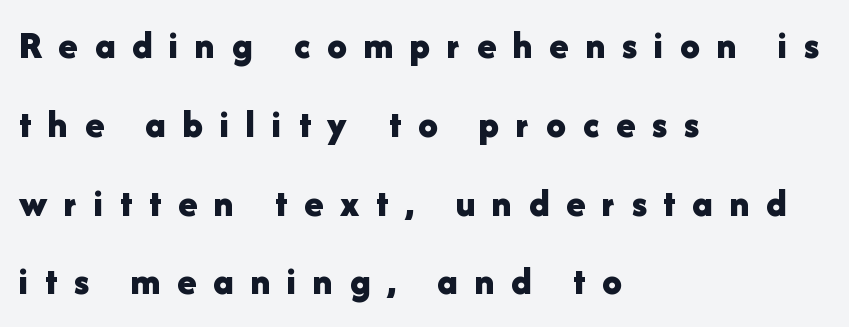
{"serif": "no", "italic": "no", "bold": "yes", "weight": "bold", "width": "normal", "stroke_contrast": "low", "x_height": "medium", "monospaced": "no", "underline": "no", "align": "left", "line_spacing": "loose", "line_spacing_ratio": 2.02, "letter_spacing": "wide", "letter_spacing_em": 0.43, "glyph_px": 39}
